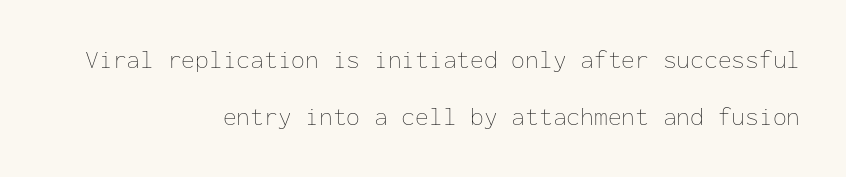
The strip under each line holds only bare page. Ink coverage per letter is moderate at most. Here the glyphs are tracked normally, forming tight word shapes. How would I describe the line gaps? Wide and relaxed. Unlike italic type, these characters show no tilt at all.
